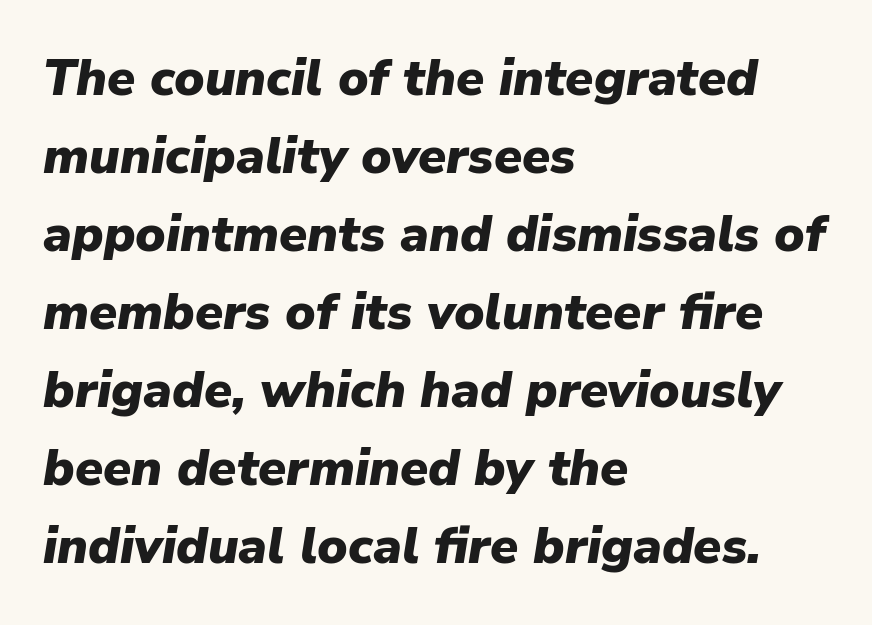
{"italic": "yes", "lean": "right", "slant_degrees": 9, "bold": "yes", "weight": "heavy", "width": "normal", "stroke_contrast": "low", "x_height": "medium", "monospaced": "no", "underline": "no", "align": "left", "line_spacing": "normal", "line_spacing_ratio": 1.53, "letter_spacing": "normal", "letter_spacing_em": 0.0, "glyph_px": 51}
